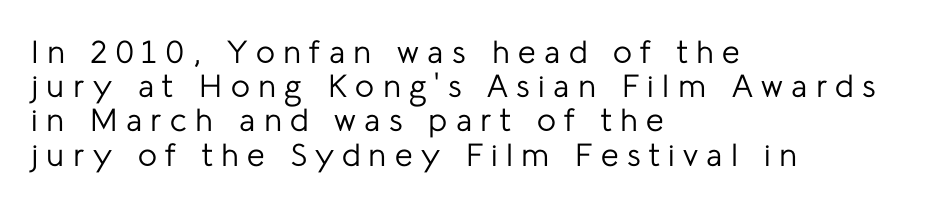
{"serif": "no", "italic": "no", "bold": "no", "weight": "regular", "width": "normal", "stroke_contrast": "low", "x_height": "medium", "monospaced": "no", "underline": "no", "align": "left", "line_spacing": "tight", "line_spacing_ratio": 1.07, "letter_spacing": "wide", "letter_spacing_em": 0.26, "glyph_px": 32}
